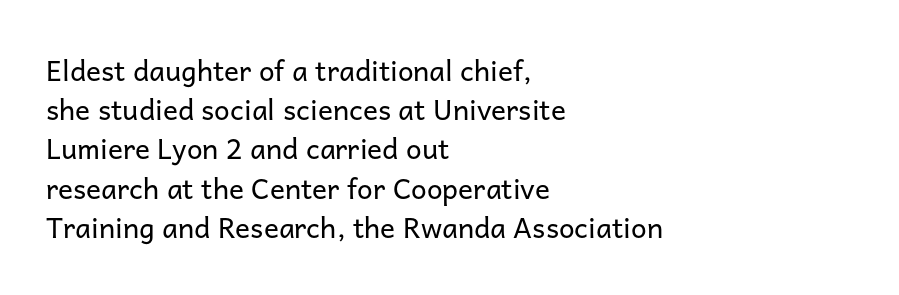
Vertically, the passage feels balanced, rows spaced as you'd expect. You can tell it's not italic because the verticals are truly vertical. This is sans-serif lettering, the kind often seen on screens and signage. Descenders are the only things crossing below the line.
